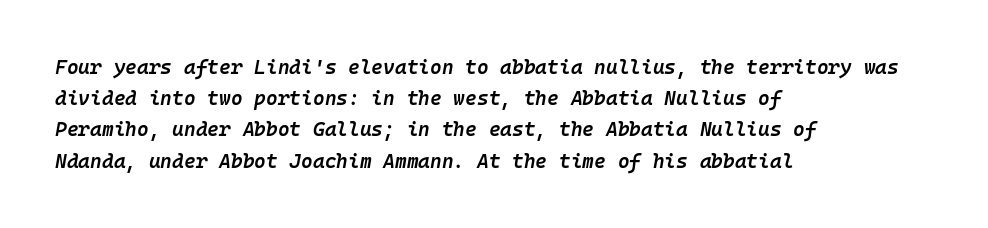
The image shows 20 px text type, italic (leaning right); set left-aligned, normal line spacing (1.56x), normal letter spacing, not underlined.
